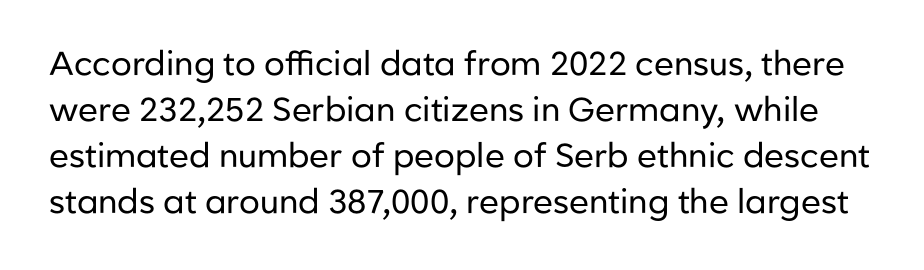
The image shows 33 px regular-weight sans-serif type, upright; set normal line spacing (1.39x), normal letter spacing, not underlined; low stroke contrast and a medium x-height.
